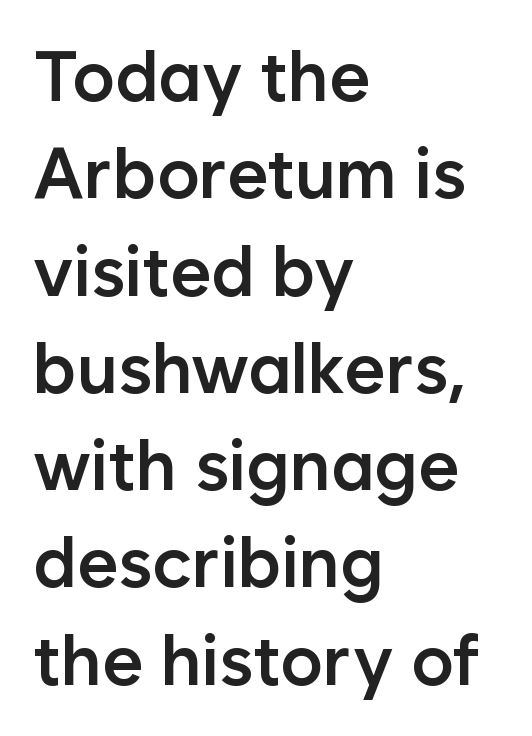
{"serif": "no", "italic": "no", "bold": "semi", "weight": "semibold", "width": "normal", "stroke_contrast": "low", "x_height": "medium", "monospaced": "no", "underline": "no", "align": "left", "line_spacing": "normal", "line_spacing_ratio": 1.37, "letter_spacing": "normal", "letter_spacing_em": 0.0, "glyph_px": 71}
